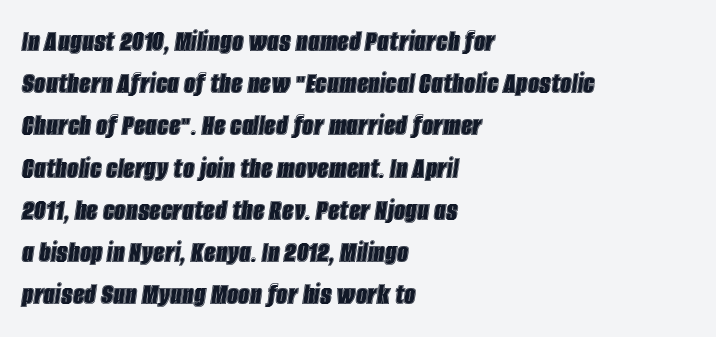
{"italic": "yes", "lean": "right", "slant_degrees": 8, "width": "condensed", "x_height": "large", "monospaced": "no", "underline": "no", "align": "left", "line_spacing": "normal", "line_spacing_ratio": 1.32, "letter_spacing": "normal", "letter_spacing_em": 0.0, "glyph_px": 32}
